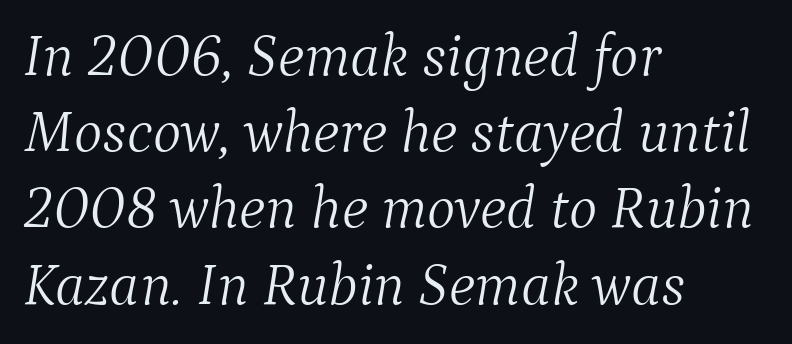
The image shows 60 px light serif type, italic (leaning right); set left-aligned, normal line spacing (1.27x), normal letter spacing, not underlined; medium stroke contrast and a medium x-height.
